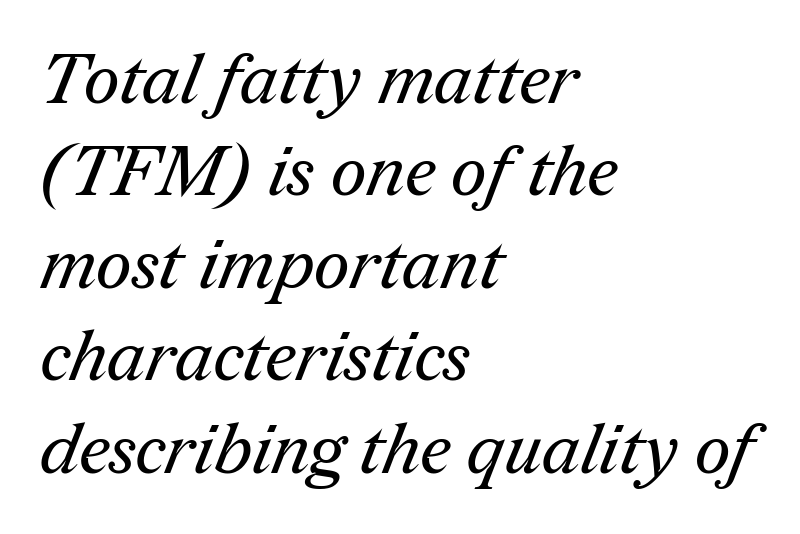
{"serif": "yes", "bold": "no", "weight": "regular", "width": "normal", "stroke_contrast": "medium", "x_height": "medium", "monospaced": "no", "underline": "no", "align": "left", "line_spacing": "normal", "line_spacing_ratio": 1.32, "letter_spacing": "normal", "letter_spacing_em": 0.0, "glyph_px": 70}
